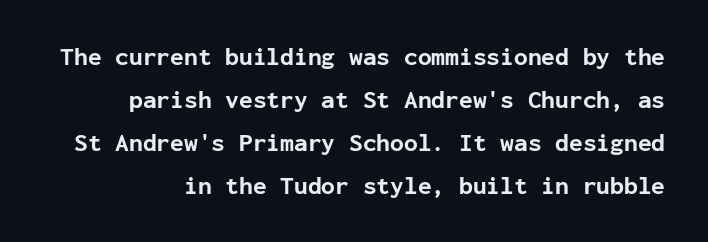
Q: Is the text bold? A: Yes.
Q: Is the text italic (slanted)? A: No, it is upright.
Q: Is the text underlined? A: No.
Q: Is the spacing between letters normal or unusually wide? A: Normal.
